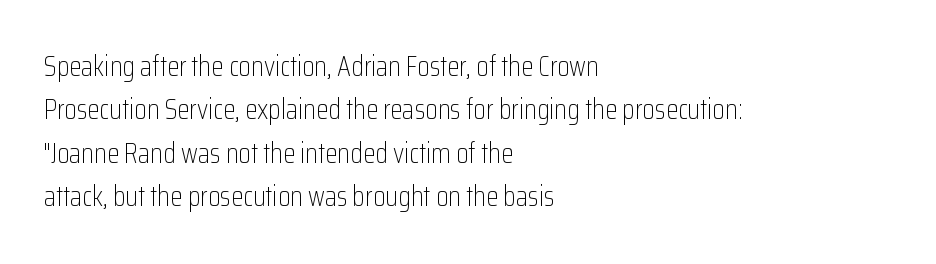
{"serif": "no", "italic": "no", "bold": "no", "weight": "light", "width": "condensed", "stroke_contrast": "low", "x_height": "medium", "monospaced": "no", "underline": "no", "align": "left", "line_spacing": "normal", "line_spacing_ratio": 1.55, "letter_spacing": "normal", "letter_spacing_em": 0.0, "glyph_px": 28}
